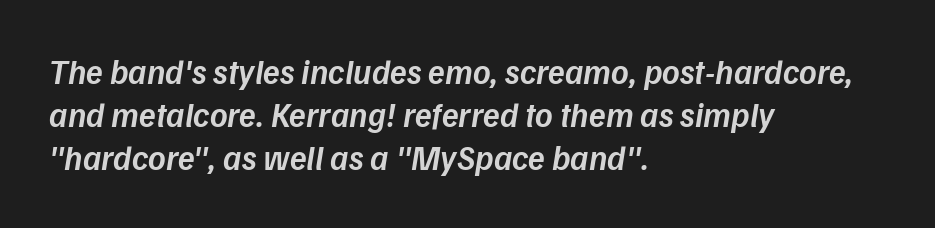
Q: Is the text bold? A: Semi-bold.
Q: Is the text italic (slanted)? A: Yes, it leans right by about 9 degrees.
Q: Is the text underlined? A: No.
Q: How is the paragraph aligned? A: Left-aligned.
Q: Is the spacing between letters normal or unusually wide? A: Normal.
Q: Is the spacing between lines tight, normal or loose? A: Normal.
Q: Width (condensed, normal, or wide)? A: Normal.
Q: Stroke contrast? A: Low.
Q: x-height? A: Medium.
Q: Monospaced? A: No.
